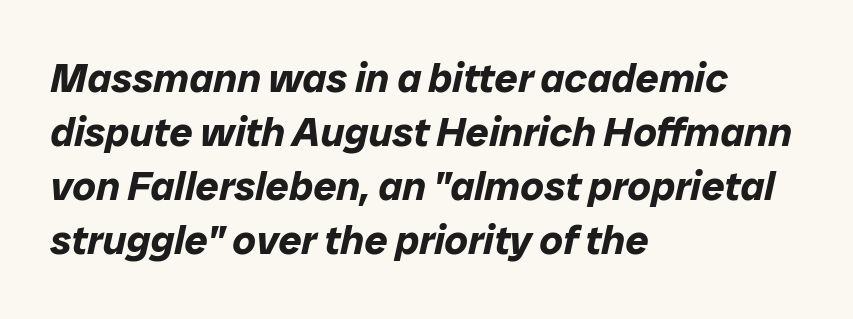
Q: Is the text bold? A: Yes.
Q: Is the text italic (slanted)? A: Yes, it leans right by about 12 degrees.
Q: Is the text underlined? A: No.
Q: How is the paragraph aligned? A: Left-aligned.
Q: Is the spacing between letters normal or unusually wide? A: Normal.
Q: Is the spacing between lines tight, normal or loose? A: Normal.
Q: Width (condensed, normal, or wide)? A: Normal.
Q: Stroke contrast? A: Low.
Q: x-height? A: Medium.
Q: Monospaced? A: No.
